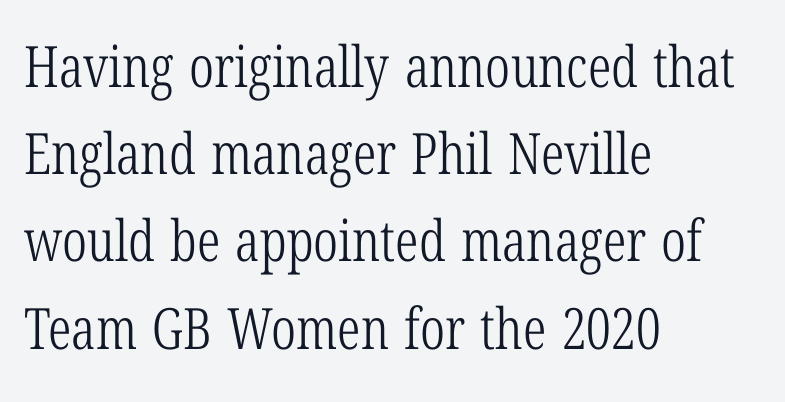
Q: Is the text bold? A: No.
Q: Is the text italic (slanted)? A: No, it is upright.
Q: Is the typeface a serif or a sans-serif typeface? A: Serif.
Q: Is the text underlined? A: No.
Q: How is the paragraph aligned? A: Left-aligned.
Q: Is the spacing between letters normal or unusually wide? A: Normal.
Q: Is the spacing between lines tight, normal or loose? A: Normal.
Q: Width (condensed, normal, or wide)? A: Condensed.
Q: Stroke contrast? A: Low.
Q: x-height? A: Medium.
Q: Monospaced? A: No.
